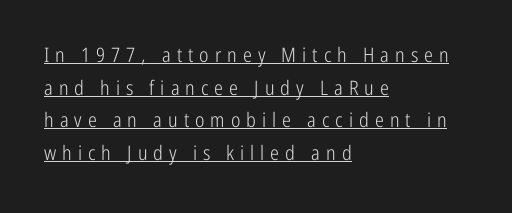
The rendering uses the underline text-decoration. Does the leading feel generous? No, just average. Line beginnings align vertically; line endings do not. Weight: in the light-to-regular range.
